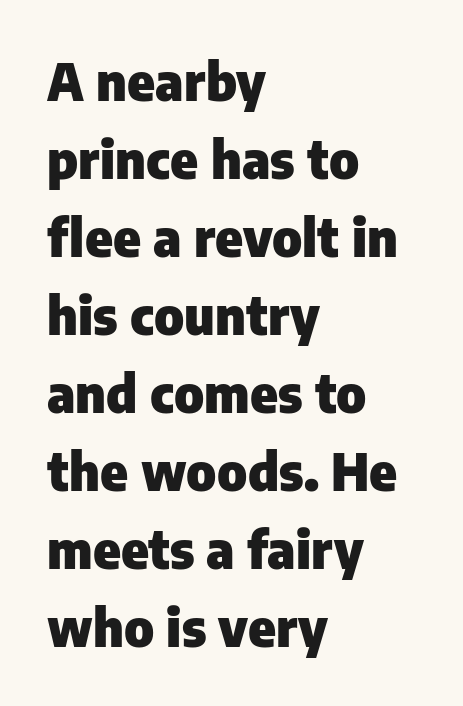
The image shows 52 px heavy sans-serif type, upright; set left-aligned, normal line spacing (1.5x), normal letter spacing, not underlined; low stroke contrast and a medium x-height.
